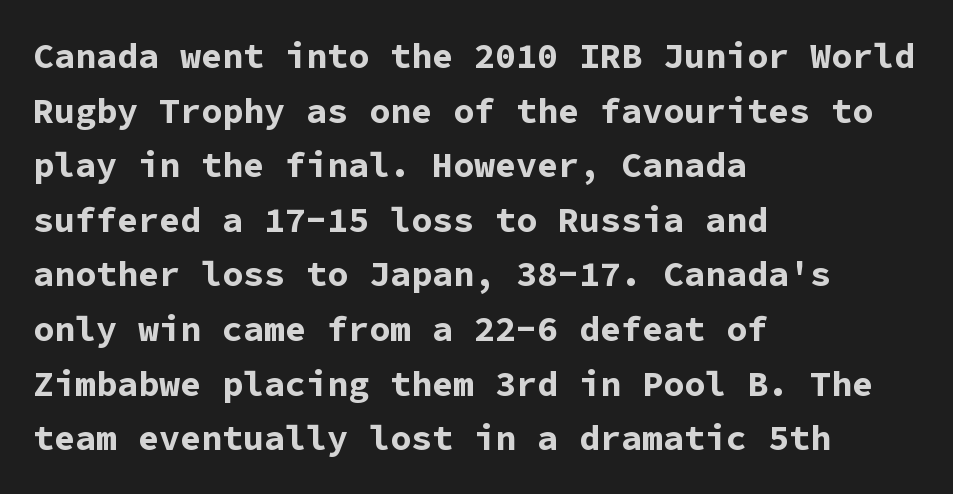
The space directly below the letters is spotless. The text block is weighted toward the left margin, trailing off unevenly rightward. Here the glyphs are tracked normally, forming tight word shapes. Looks like terminal output: every glyph gets an equal slot. Nothing sits at the stroke ends, so this counts as sans-serif. Nope, not italic — everything's standing straight.
